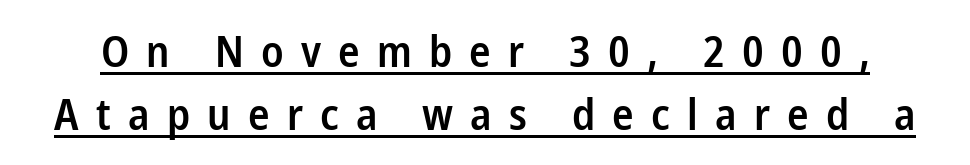
{"serif": "no", "italic": "no", "bold": "semi", "weight": "semibold", "width": "condensed", "stroke_contrast": "low", "x_height": "medium", "monospaced": "no", "underline": "yes", "line_spacing": "normal", "line_spacing_ratio": 1.47, "letter_spacing": "wide", "letter_spacing_em": 0.4, "glyph_px": 43}
